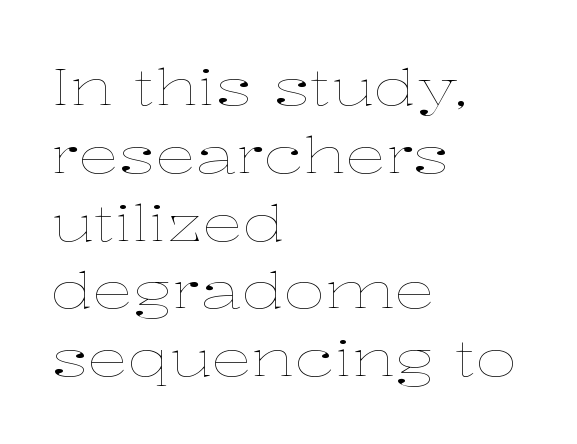
Reading down the block, your eye returns to a fixed left position each line. The face used here is rendered with its standard letterfit. A clean baseline with only descenders dipping below it. The passage shown is typed in a proportional face where columns would drift. The passage shown is not bold in any degree. Upright lettering throughout.
